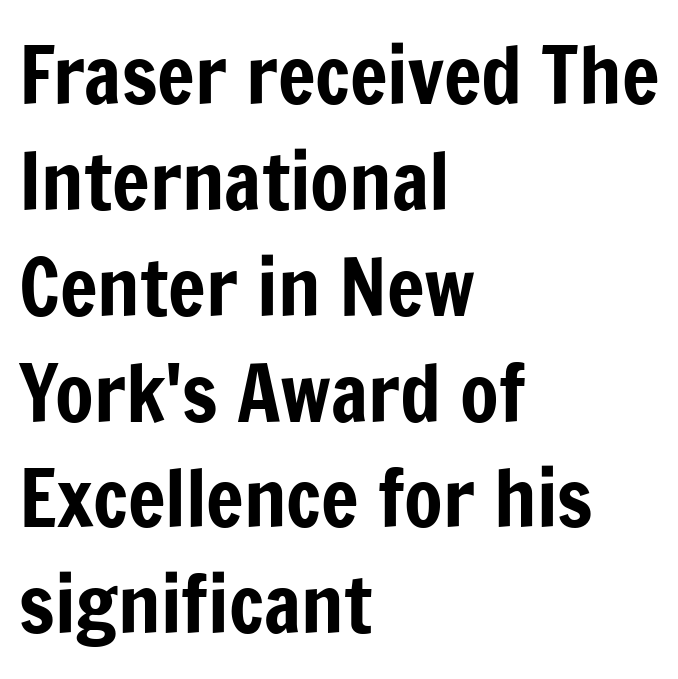
Q: Is the text italic (slanted)? A: No, it is upright.
Q: Is the typeface a serif or a sans-serif typeface? A: Sans-serif.
Q: Is the text underlined? A: No.
Q: How is the paragraph aligned? A: Left-aligned.
Q: Is the spacing between letters normal or unusually wide? A: Normal.
Q: Is the spacing between lines tight, normal or loose? A: Normal.
Q: Width (condensed, normal, or wide)? A: Condensed.
Q: Stroke contrast? A: Low.
Q: x-height? A: Medium.
Q: Monospaced? A: No.
